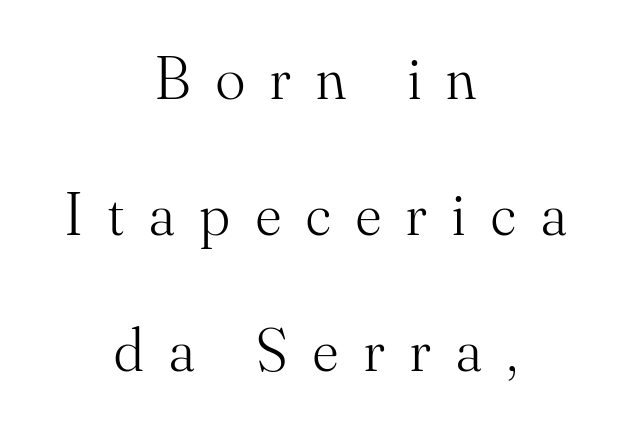
The image shows 61 px light serif type, upright; set centered, loose line spacing (2.23x), unusually wide letter spacing (+0.42 em), not underlined; medium stroke contrast and a small x-height.
